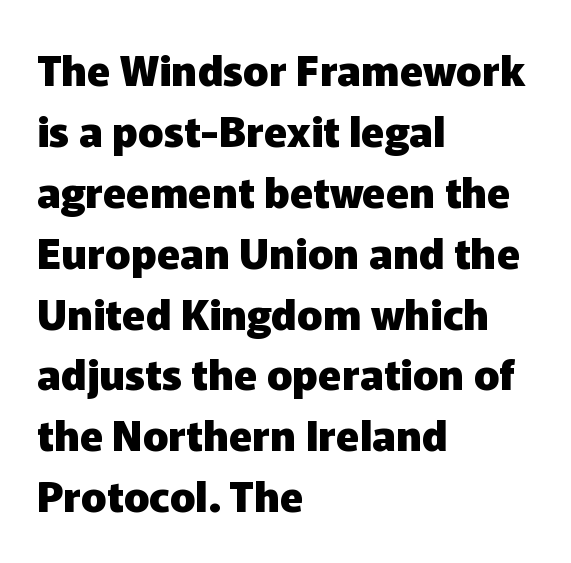
The image shows 42 px heavy sans-serif type, upright; set left-aligned, normal line spacing (1.45x), normal letter spacing, not underlined; low stroke contrast and a medium x-height.
